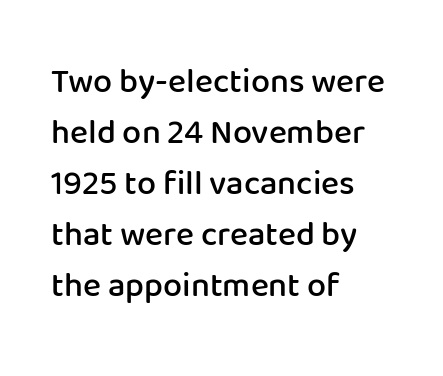
Q: Is the text bold? A: Semi-bold.
Q: Is the text italic (slanted)? A: No, it is upright.
Q: Is the typeface a serif or a sans-serif typeface? A: Sans-serif.
Q: Is the text underlined? A: No.
Q: How is the paragraph aligned? A: Left-aligned.
Q: Is the spacing between letters normal or unusually wide? A: Normal.
Q: Is the spacing between lines tight, normal or loose? A: Normal.
Q: Width (condensed, normal, or wide)? A: Normal.
Q: Stroke contrast? A: Low.
Q: x-height? A: Medium.
Q: Monospaced? A: No.
